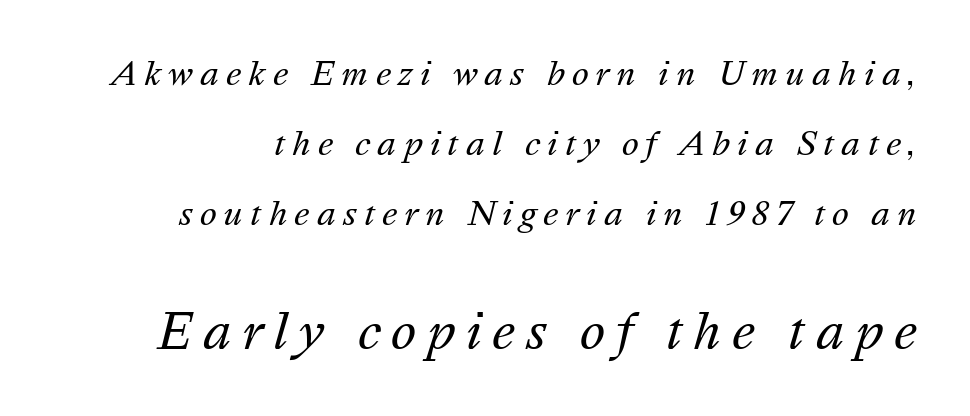
Q: Is the text bold? A: No.
Q: Is the text italic (slanted)? A: Yes, it leans right by about 16 degrees.
Q: Is the text underlined? A: No.
Q: Is the spacing between letters normal or unusually wide? A: Unusually wide.
Q: Is the spacing between lines tight, normal or loose? A: Loose.
Q: Which block of text is set in a larger size, the first (top) or the second (bottom)? A: The second (bottom) one.
Q: Width (condensed, normal, or wide)? A: Normal.
Q: Stroke contrast? A: Medium.
Q: x-height? A: Medium.
Q: Monospaced? A: No.
